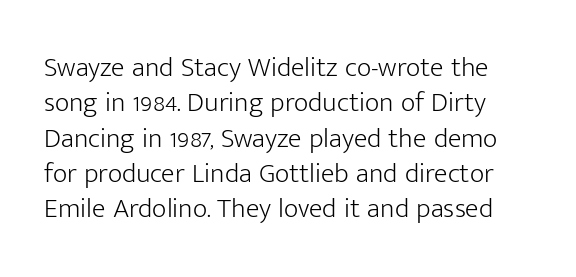
The image shows 28 px light sans-serif type, upright; set normal line spacing (1.26x), normal letter spacing, not underlined; low stroke contrast and a medium x-height.
